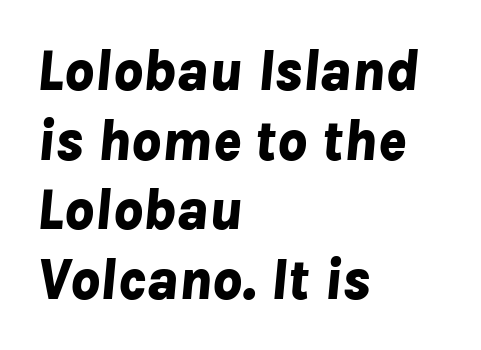
{"italic": "yes", "lean": "right", "slant_degrees": 8, "bold": "yes", "weight": "bold", "width": "normal", "stroke_contrast": "low", "x_height": "medium", "monospaced": "no", "underline": "no", "align": "left", "line_spacing_ratio": 1.2, "letter_spacing": "normal", "letter_spacing_em": 0.0, "glyph_px": 58}
